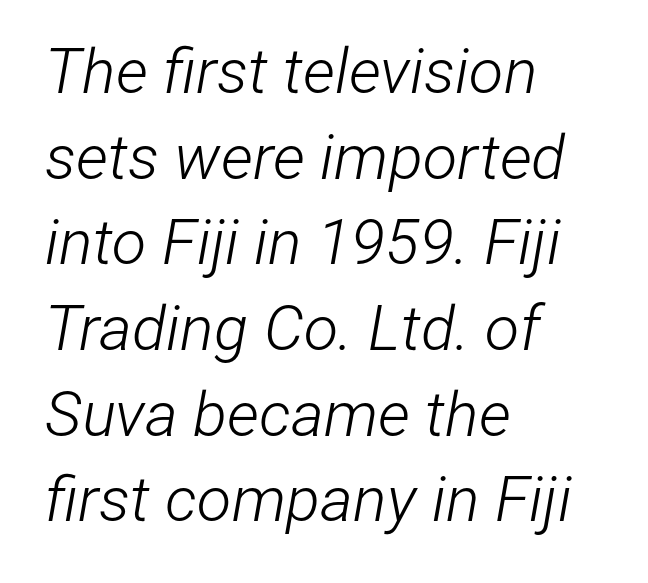
The image shows 63 px light, condensed type, italic (leaning right); set left-aligned, normal line spacing (1.36x), normal letter spacing, not underlined; low stroke contrast and a medium x-height.
